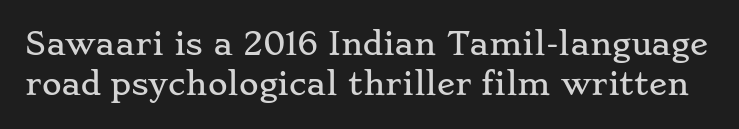
The type is set solid horizontally, with unmodified tracking. The space directly below the letters is spotless. One glance says typical: line gaps are just what's usual. This sample has the flowing, uneven cadence of proportional lettering.
